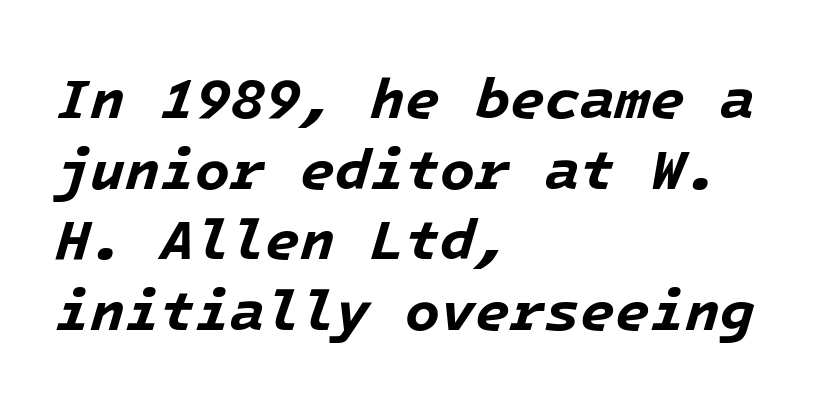
Q: Is the text bold? A: Yes.
Q: Is the text italic (slanted)? A: Yes, it leans right by about 16 degrees.
Q: Is the text underlined? A: No.
Q: How is the paragraph aligned? A: Left-aligned.
Q: Is the spacing between letters normal or unusually wide? A: Normal.
Q: Width (condensed, normal, or wide)? A: Normal.
Q: Stroke contrast? A: Low.
Q: x-height? A: Medium.
